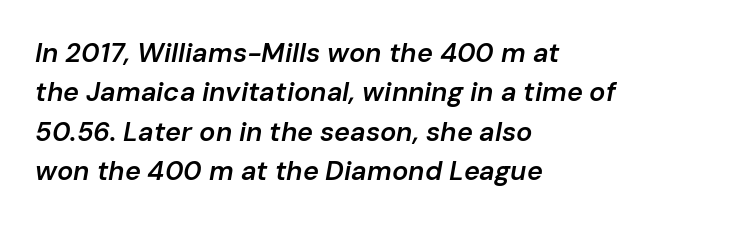
Q: Is the text bold? A: Semi-bold.
Q: Is the text italic (slanted)? A: Yes, it leans right by about 10 degrees.
Q: Is the text underlined? A: No.
Q: How is the paragraph aligned? A: Left-aligned.
Q: Is the spacing between letters normal or unusually wide? A: Normal.
Q: Is the spacing between lines tight, normal or loose? A: Normal.
